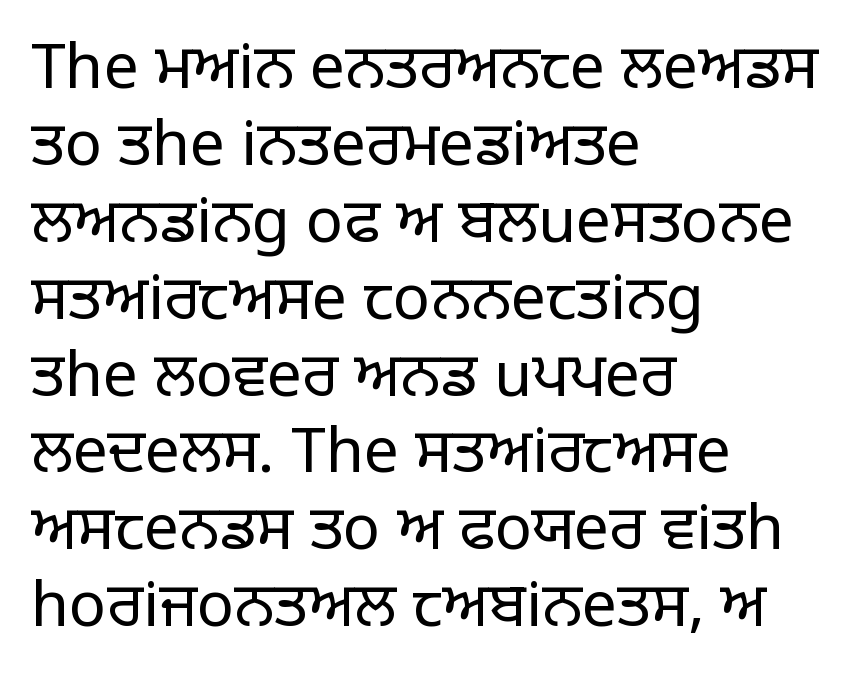
Q: Is the text bold? A: No.
Q: Is the text italic (slanted)? A: No, it is upright.
Q: Is the typeface a serif or a sans-serif typeface? A: Sans-serif.
Q: Is the text underlined? A: No.
Q: How is the paragraph aligned? A: Left-aligned.
Q: Is the spacing between letters normal or unusually wide? A: Normal.
Q: Width (condensed, normal, or wide)? A: Normal.
Q: Stroke contrast? A: Low.
Q: x-height? A: Large.
Q: Monospaced? A: No.
